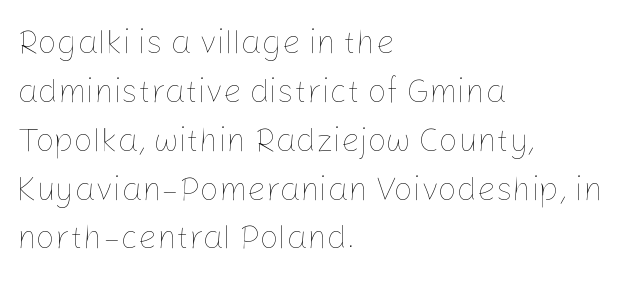
Q: Is the text bold? A: No.
Q: Is the text italic (slanted)? A: No, it is upright.
Q: Is the text underlined? A: No.
Q: How is the paragraph aligned? A: Left-aligned.
Q: Is the spacing between letters normal or unusually wide? A: Normal.
Q: Is the spacing between lines tight, normal or loose? A: Normal.
Q: Width (condensed, normal, or wide)? A: Normal.
Q: Stroke contrast? A: Low.
Q: x-height? A: Medium.
Q: Monospaced? A: No.
